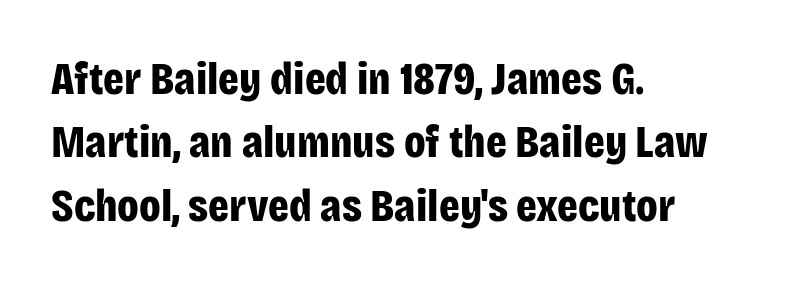
Q: Is the text bold? A: Yes.
Q: Is the text italic (slanted)? A: No, it is upright.
Q: Is the typeface a serif or a sans-serif typeface? A: Sans-serif.
Q: Is the text underlined? A: No.
Q: How is the paragraph aligned? A: Left-aligned.
Q: Is the spacing between letters normal or unusually wide? A: Normal.
Q: Is the spacing between lines tight, normal or loose? A: Normal.
Q: Width (condensed, normal, or wide)? A: Condensed.
Q: Stroke contrast? A: Low.
Q: x-height? A: Large.
Q: Monospaced? A: No.
